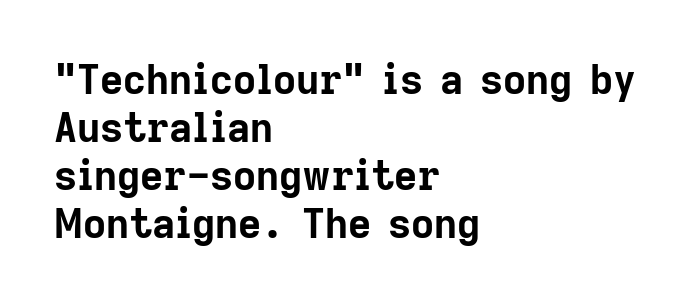
{"serif": "no", "italic": "no", "bold": "yes", "weight": "bold", "width": "normal", "stroke_contrast": "low", "x_height": "medium", "monospaced": "no", "underline": "no", "align": "left", "line_spacing_ratio": 1.2, "letter_spacing": "normal", "letter_spacing_em": 0.0, "glyph_px": 40}
